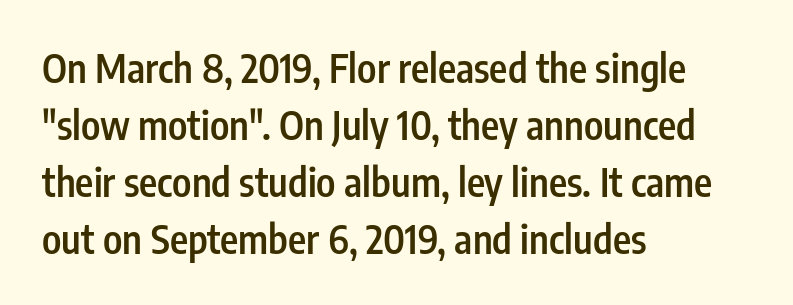
The image shows 39 px semibold, condensed sans-serif type, upright; set left-aligned, normal line spacing (1.46x), normal letter spacing, not underlined; low stroke contrast and a medium x-height.
